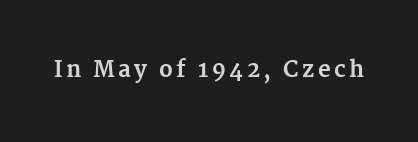
{"italic": "no", "bold": "yes", "underline": "no", "glyph_px": 22}
